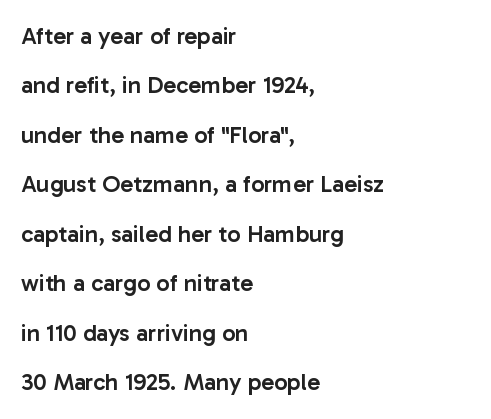
{"italic": "no", "bold": "semi", "underline": "no", "align": "left", "line_spacing": "loose", "line_spacing_ratio": 2.06, "letter_spacing": "normal", "letter_spacing_em": 0.0, "glyph_px": 24}
